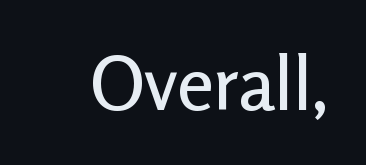
The image shows 74 px sans-serif type, upright; set normal letter spacing, not underlined; low stroke contrast and a medium x-height.
